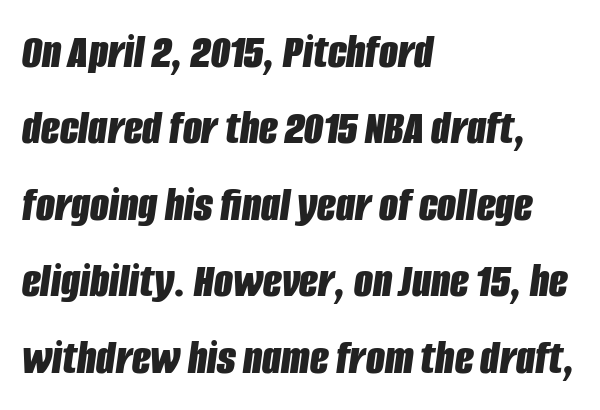
Characters are canted at an angle relative to the baseline's perpendicular. The ragged edge is on the right, which tells us the setting is flush left. The letters advance in unequal steps, a hallmark of proportional type. Bare-footed words on every line.
